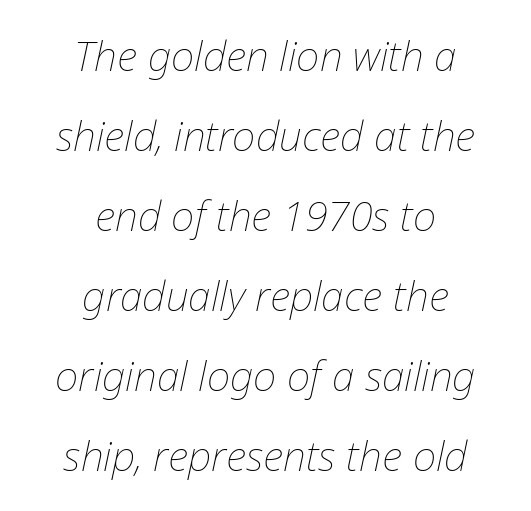
{"italic": "yes", "lean": "right", "slant_degrees": 12, "bold": "no", "weight": "thin", "width": "normal", "stroke_contrast": "low", "x_height": "medium", "monospaced": "no", "underline": "no", "align": "center", "line_spacing": "loose", "line_spacing_ratio": 1.95, "letter_spacing": "normal", "letter_spacing_em": 0.0, "glyph_px": 41}
